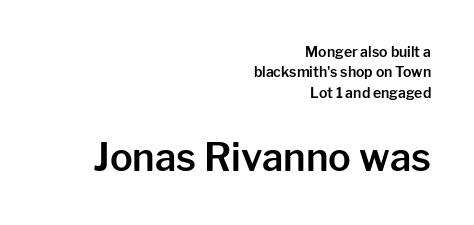
Q: Is the text italic (slanted)? A: No, it is upright.
Q: Is the typeface a serif or a sans-serif typeface? A: Sans-serif.
Q: Is the text underlined? A: No.
Q: How is the paragraph aligned? A: Right-aligned.
Q: Is the spacing between letters normal or unusually wide? A: Normal.
Q: Is the spacing between lines tight, normal or loose? A: Normal.
Q: Which block of text is set in a larger size, the first (top) or the second (bottom)? A: The second (bottom) one.
Q: Width (condensed, normal, or wide)? A: Normal.
Q: Stroke contrast? A: Low.
Q: x-height? A: Medium.
Q: Monospaced? A: No.
